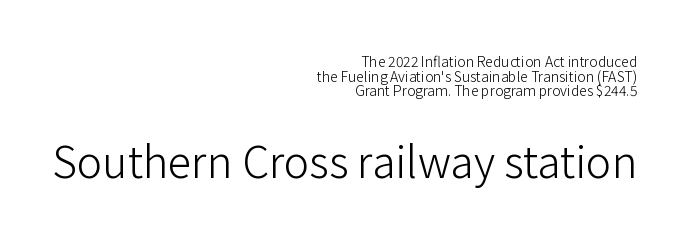
Does extra space separate the letters? No, they use regular spacing. Typographically, this falls in the sans-serif category. The lines are packed closely together with very little leading. Check under the words: just untouched page.
